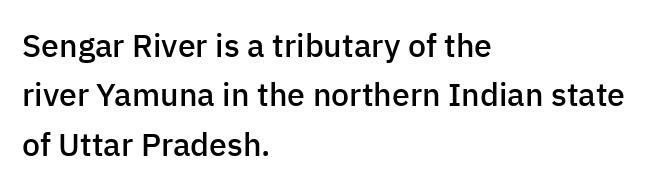
The image shows 32 px semibold sans-serif type, upright; set left-aligned, normal line spacing (1.54x), normal letter spacing, not underlined; low stroke contrast and a medium x-height.
